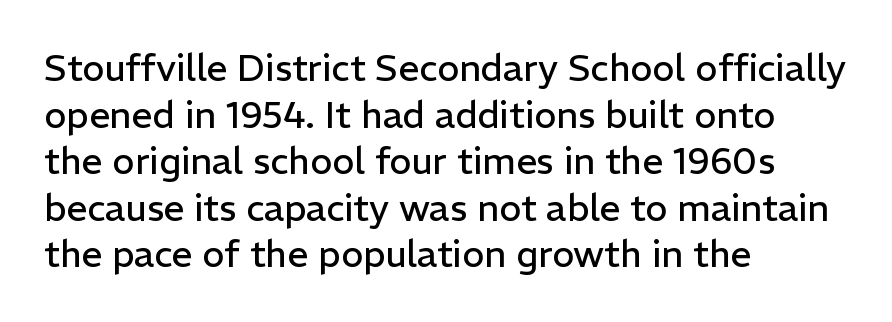
The image shows 37 px regular-weight sans-serif type, upright; set left-aligned, normal line spacing (1.26x), normal letter spacing, not underlined; low stroke contrast and a medium x-height.
